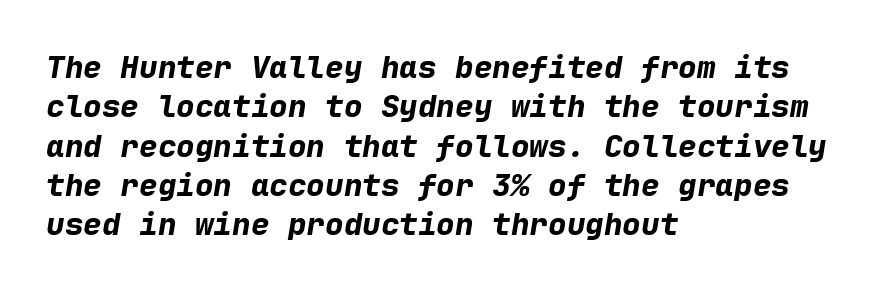
{"italic": "yes", "lean": "right", "slant_degrees": 9, "bold": "yes", "weight": "bold", "width": "normal", "stroke_contrast": "low", "x_height": "medium", "monospaced": "yes", "underline": "no", "align": "left", "line_spacing": "normal", "line_spacing_ratio": 1.27, "letter_spacing": "normal", "letter_spacing_em": 0.0, "glyph_px": 31}
